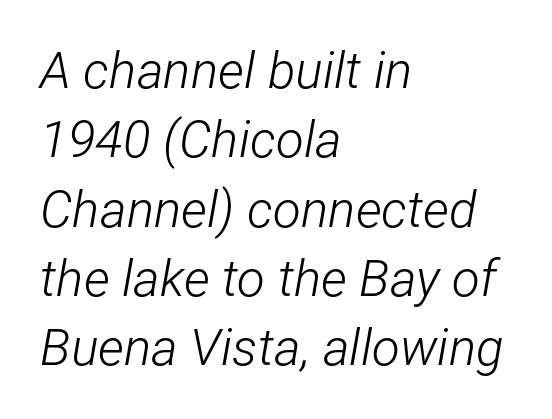
{"italic": "yes", "lean": "right", "slant_degrees": 12, "bold": "no", "weight": "light", "width": "condensed", "stroke_contrast": "low", "x_height": "medium", "monospaced": "no", "underline": "no", "align": "left", "line_spacing": "normal", "line_spacing_ratio": 1.36, "letter_spacing": "normal", "letter_spacing_em": 0.0, "glyph_px": 51}
